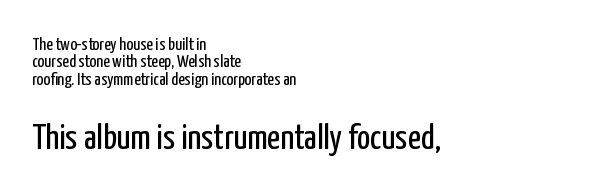
Q: Is the text bold? A: No.
Q: Is the text italic (slanted)? A: No, it is upright.
Q: Is the typeface a serif or a sans-serif typeface? A: Sans-serif.
Q: Is the text underlined? A: No.
Q: How is the paragraph aligned? A: Left-aligned.
Q: Is the spacing between letters normal or unusually wide? A: Normal.
Q: Is the spacing between lines tight, normal or loose? A: Tight.
Q: Which block of text is set in a larger size, the first (top) or the second (bottom)? A: The second (bottom) one.
Q: Width (condensed, normal, or wide)? A: Condensed.
Q: Stroke contrast? A: Low.
Q: x-height? A: Medium.
Q: Monospaced? A: No.
